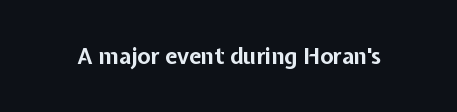
Short note: letters normally spaced. Words float on clear page, feet unadorned. The letters stand upright; this is a roman face. Heavy, bold letterforms.
